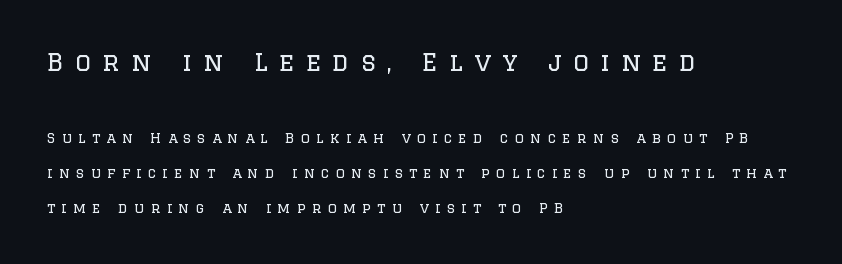
Which of the two is more prominent by size? The first, at the top. Is the letter spacing exaggerated? Yes — the characters are pushed far apart. Baseline-to-baseline distance is far greater than the letter height. Letters have the restrained weight of plain body copy at most.
